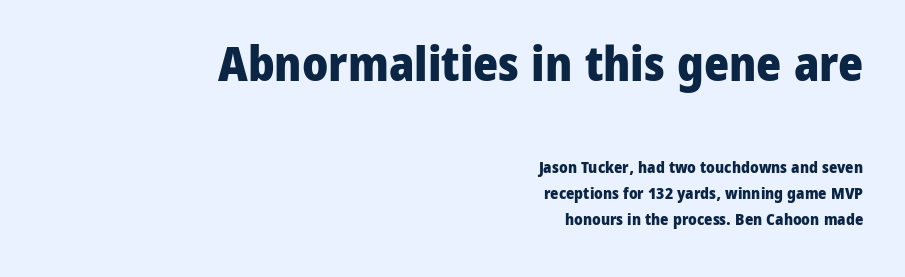
{"serif": "no", "italic": "no", "bold": "yes", "weight": "heavy", "width": "normal", "stroke_contrast": "low", "x_height": "medium", "monospaced": "no", "underline": "no", "align": "right", "line_spacing": "normal", "line_spacing_ratio": 1.65, "letter_spacing": "normal", "letter_spacing_em": 0.0, "larger_block": "first", "size_ratio": 3.0, "glyph_px": 48}
